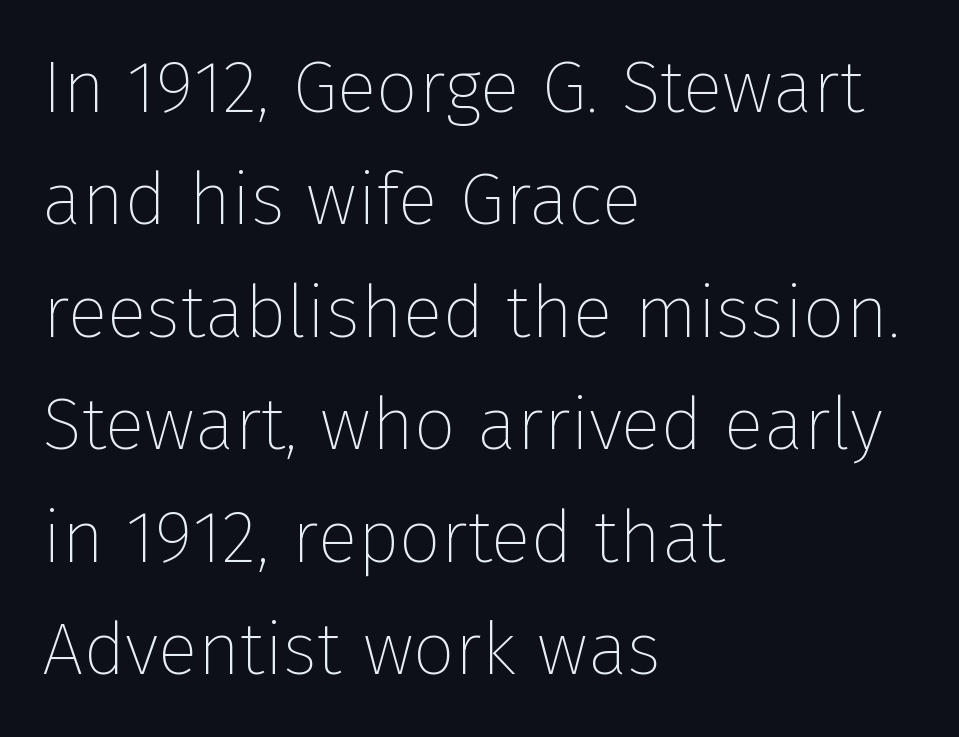
Q: Is the text bold? A: No.
Q: Is the text italic (slanted)? A: No, it is upright.
Q: Is the typeface a serif or a sans-serif typeface? A: Sans-serif.
Q: Is the text underlined? A: No.
Q: How is the paragraph aligned? A: Left-aligned.
Q: Is the spacing between letters normal or unusually wide? A: Normal.
Q: Is the spacing between lines tight, normal or loose? A: Normal.
Q: Width (condensed, normal, or wide)? A: Normal.
Q: Stroke contrast? A: Low.
Q: x-height? A: Medium.
Q: Monospaced? A: No.
